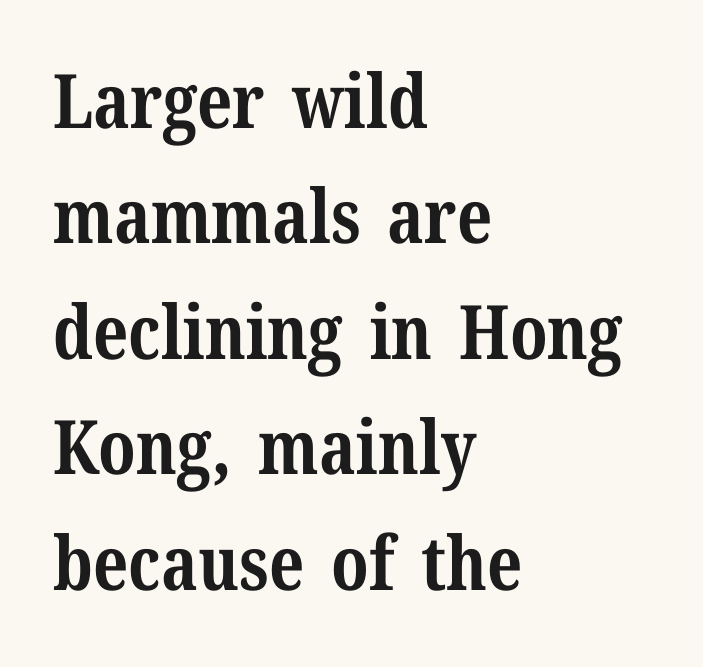
The image shows 75 px bold serif type, upright; set left-aligned, normal line spacing (1.54x), normal letter spacing, not underlined; medium stroke contrast and a medium x-height.
